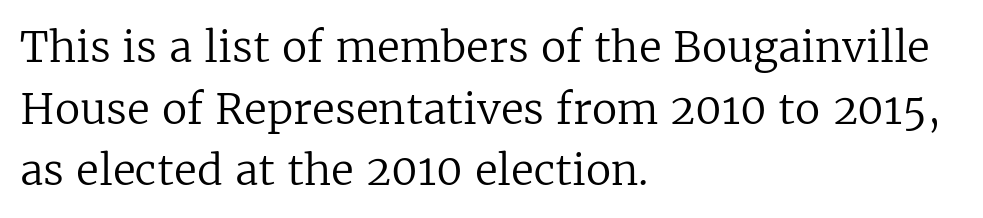
Q: Is the text bold? A: No.
Q: Is the text italic (slanted)? A: No, it is upright.
Q: Is the typeface a serif or a sans-serif typeface? A: Serif.
Q: Is the text underlined? A: No.
Q: How is the paragraph aligned? A: Left-aligned.
Q: Is the spacing between letters normal or unusually wide? A: Normal.
Q: Is the spacing between lines tight, normal or loose? A: Normal.
Q: Width (condensed, normal, or wide)? A: Normal.
Q: Stroke contrast? A: Low.
Q: x-height? A: Medium.
Q: Monospaced? A: No.
